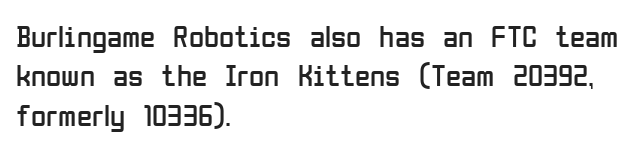
The image shows 31 px regular-weight, condensed sans-serif type, upright; set left-aligned, normal line spacing (1.27x), normal letter spacing, not underlined; low stroke contrast and a medium x-height.
